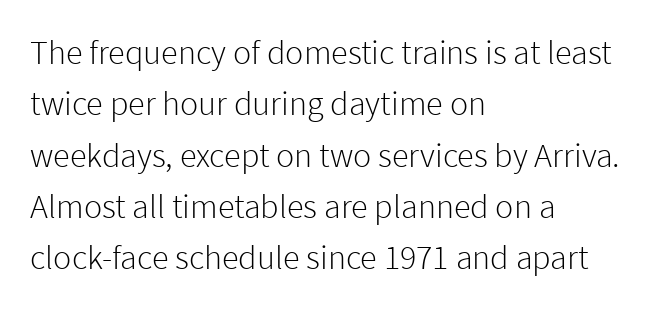
How would I describe the line gaps? Plain and ordinary. Words float on clear page, feet unadorned. On a weight scale, this lands at 450 or below. The rag falls on the right side of this text block. Serif or sans? Sans — the stroke terminals are bare. Tracking here is standard; glyphs follow each other at the usual distance.
